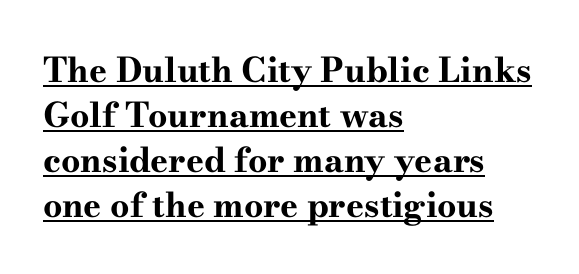
The image shows 34 px bold, wide serif type, upright; set left-aligned, normal line spacing (1.32x), normal letter spacing, underlined; high stroke contrast and a small x-height.
